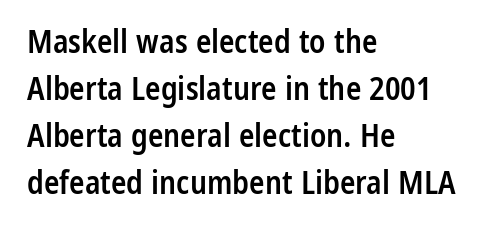
The image shows 32 px semibold, condensed sans-serif type, upright; set left-aligned, normal line spacing (1.47x), normal letter spacing, not underlined; low stroke contrast and a medium x-height.
